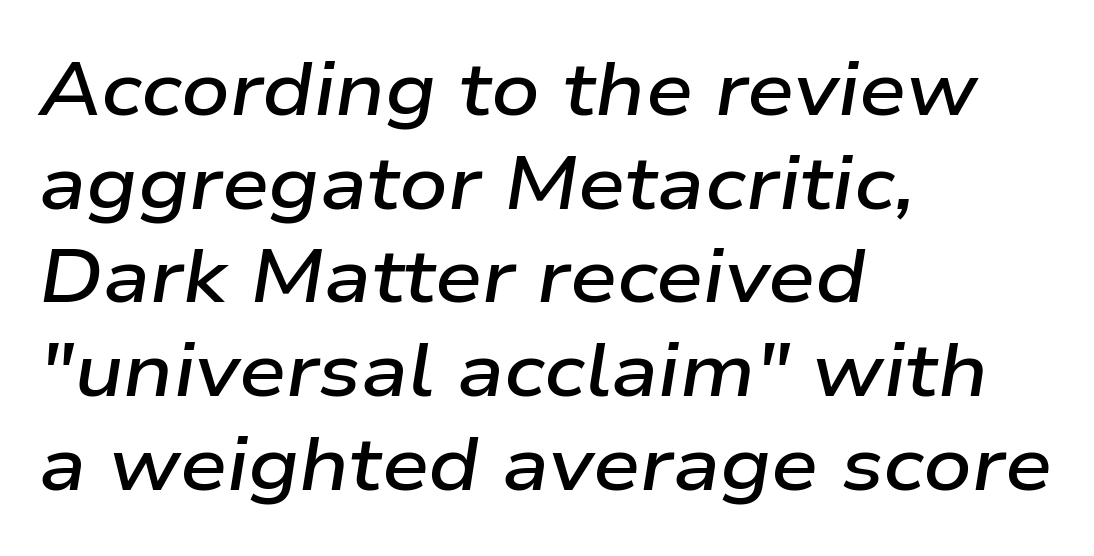
The image shows 75 px semibold, wide type, italic (leaning right); set left-aligned, normal line spacing (1.25x), normal letter spacing, not underlined; low stroke contrast and a medium x-height.
